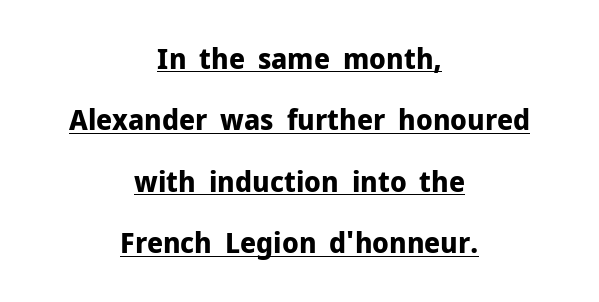
Q: Is the text bold? A: Yes.
Q: Is the text italic (slanted)? A: No, it is upright.
Q: Is the typeface a serif or a sans-serif typeface? A: Sans-serif.
Q: Is the text underlined? A: Yes.
Q: How is the paragraph aligned? A: Centered.
Q: Is the spacing between letters normal or unusually wide? A: Normal.
Q: Is the spacing between lines tight, normal or loose? A: Loose.
Q: Width (condensed, normal, or wide)? A: Normal.
Q: Stroke contrast? A: Low.
Q: x-height? A: Medium.
Q: Monospaced? A: No.
